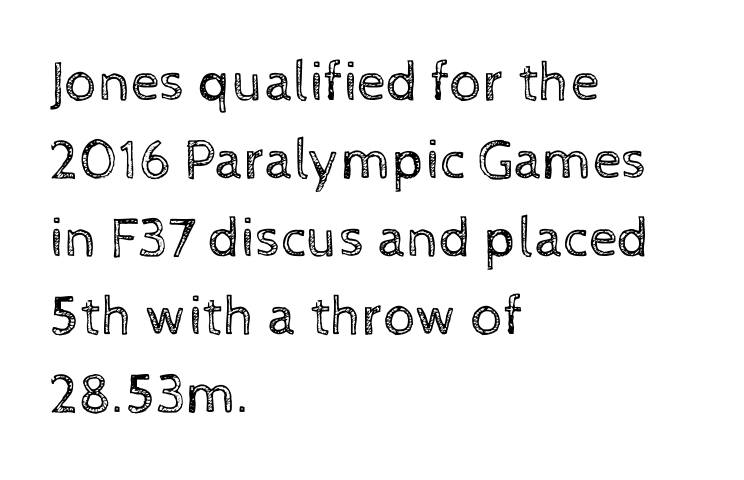
Q: Is the text bold? A: No.
Q: Is the text italic (slanted)? A: No, it is upright.
Q: Is the text underlined? A: No.
Q: How is the paragraph aligned? A: Left-aligned.
Q: Is the spacing between letters normal or unusually wide? A: Normal.
Q: Is the spacing between lines tight, normal or loose? A: Normal.
Q: Width (condensed, normal, or wide)? A: Normal.
Q: x-height? A: Medium.
Q: Monospaced? A: No.
